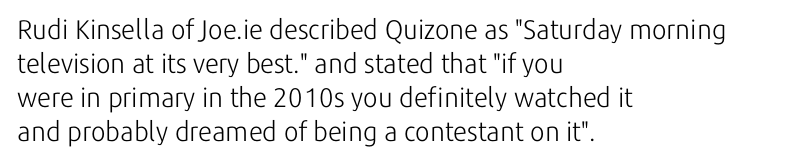
Q: Is the text bold? A: No.
Q: Is the text italic (slanted)? A: No, it is upright.
Q: Is the text underlined? A: No.
Q: How is the paragraph aligned? A: Left-aligned.
Q: Is the spacing between letters normal or unusually wide? A: Normal.
Q: Is the spacing between lines tight, normal or loose? A: Normal.
